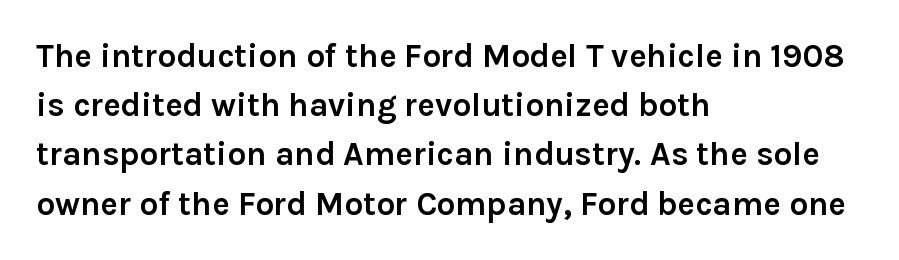
In CSS terms this would be text-align: left. The passage shown is not underscored anywhere. You could not count columns in this text — the font is proportionally spaced. As a designer I'd log this as weight 700, bold. What kind of face is this? One without serifs — a sans.
